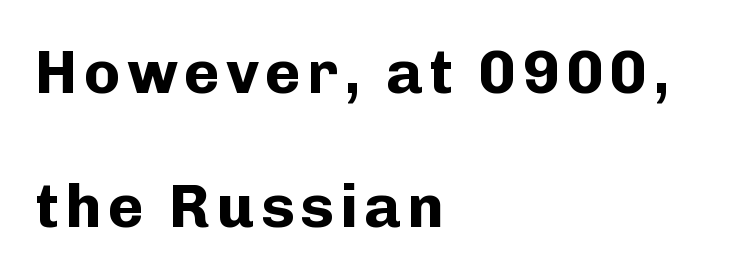
A great deal of white space separates one row of letters from the next. No italicization has been applied; the sample stays upright. Line starts are locked; line ends wander. Weight: bold.
